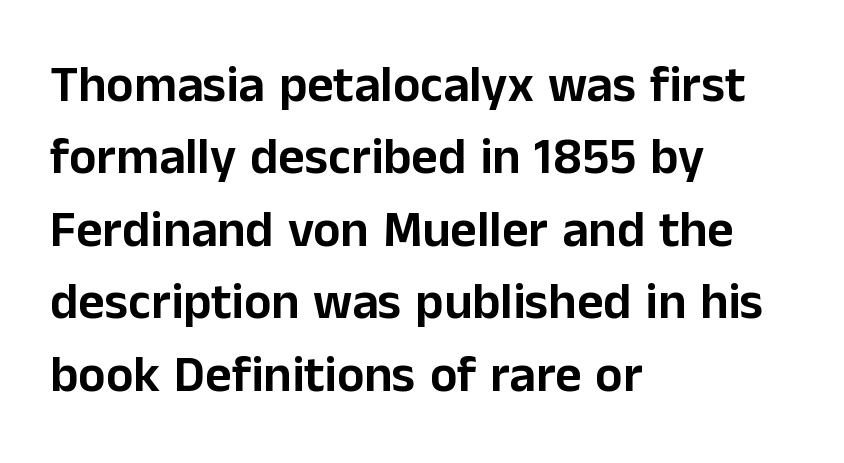
The image shows 51 px sans-serif type, upright; set left-aligned, normal line spacing (1.42x), normal letter spacing, not underlined; low stroke contrast and a medium x-height.
